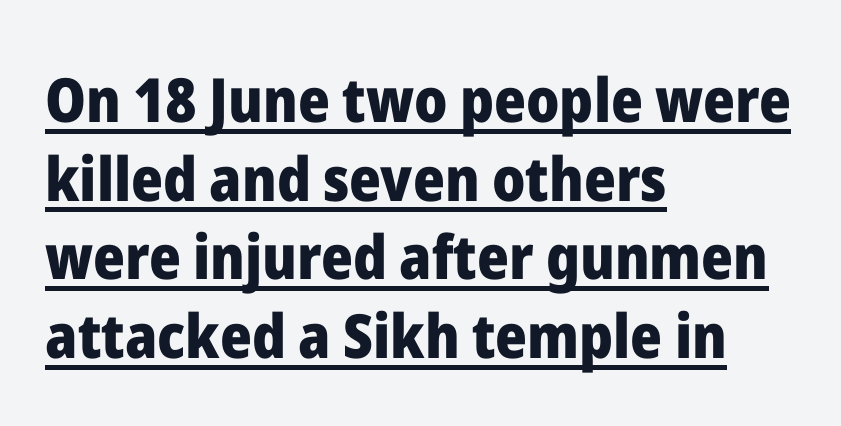
{"serif": "no", "italic": "no", "bold": "yes", "weight": "heavy", "width": "normal", "stroke_contrast": "low", "x_height": "medium", "monospaced": "no", "underline": "yes", "align": "left", "line_spacing": "normal", "line_spacing_ratio": 1.29, "letter_spacing": "normal", "letter_spacing_em": 0.0, "glyph_px": 61}
